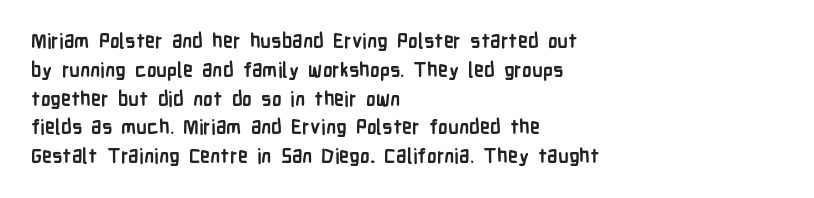
{"italic": "no", "bold": "yes", "underline": "no", "align": "left", "line_spacing": "normal", "line_spacing_ratio": 1.44, "letter_spacing": "normal", "letter_spacing_em": 0.0, "glyph_px": 20}
